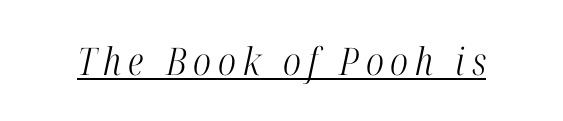
{"serif": "yes", "italic": "yes", "lean": "right", "slant_degrees": 12, "bold": "no", "weight": "light", "width": "condensed", "stroke_contrast": "high", "x_height": "medium", "monospaced": "no", "underline": "yes", "glyph_px": 38}
